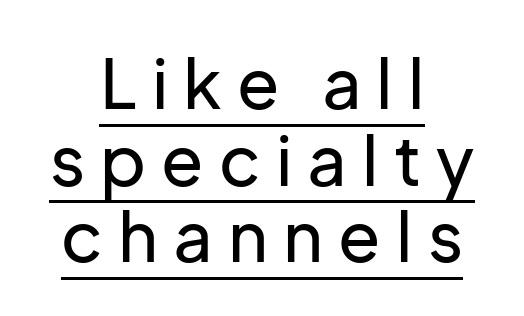
Students, observe: this is what under-led, compact text looks like. These lines have a slow, spaced-out rhythm from letter to letter. The passage shown is typed in a proportional face where columns would drift. The font's upright variant was chosen for this text. The text block is weighted toward neither margin, spreading evenly from the middle. The rendering uses the underline text-decoration.
